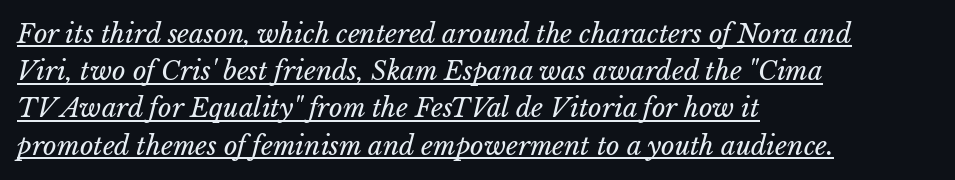
The image shows 26 px text type; set left-aligned, normal line spacing (1.43x), normal letter spacing, underlined.
